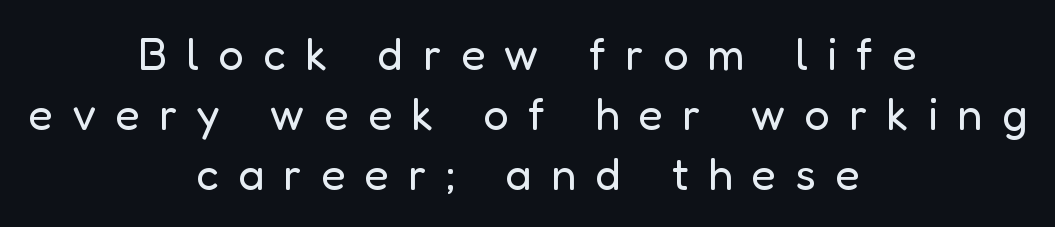
The image shows 45 px regular-weight sans-serif type, upright; set centered, normal line spacing (1.33x), unusually wide letter spacing (+0.43 em), not underlined; low stroke contrast and a medium x-height.
